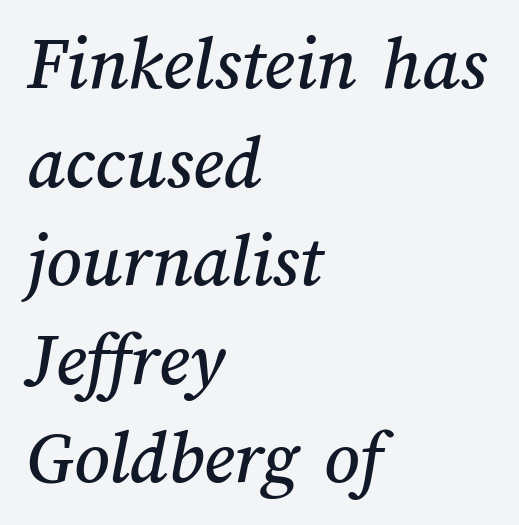
Q: Is the text underlined? A: No.
Q: How is the paragraph aligned? A: Left-aligned.
Q: Is the spacing between letters normal or unusually wide? A: Normal.
Q: Is the spacing between lines tight, normal or loose? A: Normal.
Q: Width (condensed, normal, or wide)? A: Normal.
Q: Stroke contrast? A: Medium.
Q: x-height? A: Medium.
Q: Monospaced? A: No.
